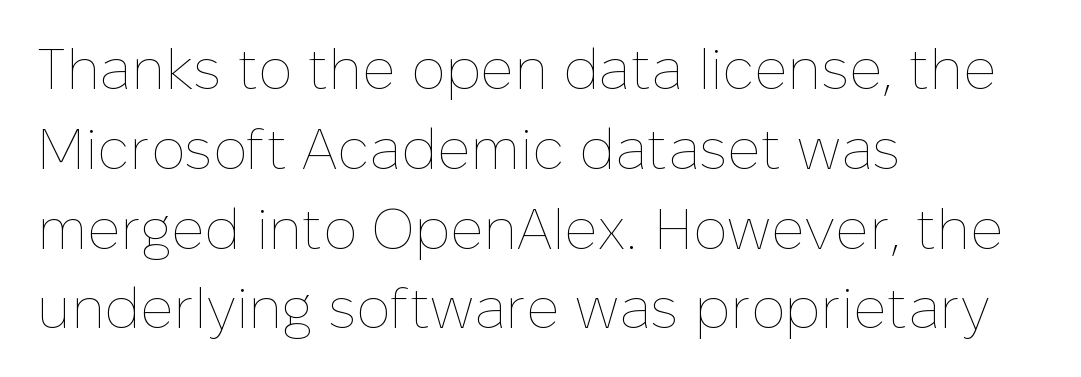
{"italic": "no", "bold": "no", "weight": "thin", "width": "normal", "stroke_contrast": "low", "x_height": "medium", "monospaced": "no", "underline": "no", "align": "left", "line_spacing": "normal", "line_spacing_ratio": 1.4, "letter_spacing": "normal", "letter_spacing_em": 0.0, "glyph_px": 57}
